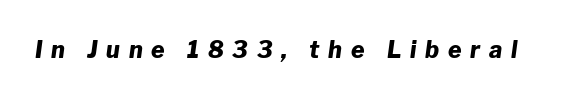
The lettering tilts uniformly, giving the passage an italic look. Heft: maximum for text — a bold. Is the letter spacing exaggerated? Yes — the characters are pushed far apart. The area under the type is left untouched.
